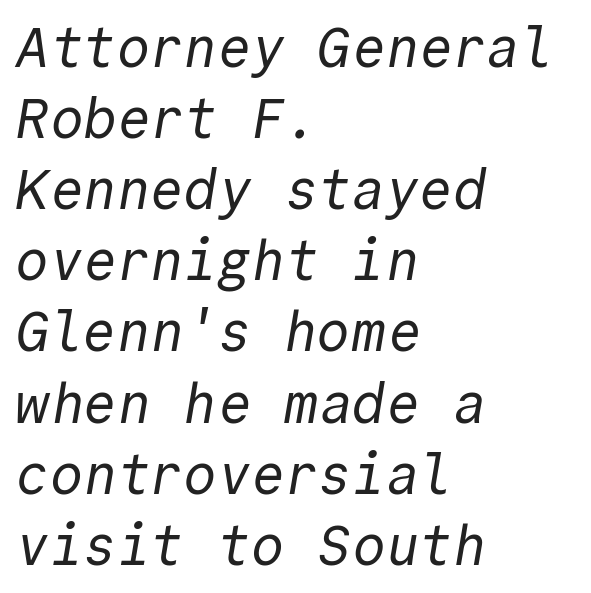
Q: Is the text bold? A: No.
Q: Is the typeface a serif or a sans-serif typeface? A: Sans-serif.
Q: Is the text underlined? A: No.
Q: How is the paragraph aligned? A: Left-aligned.
Q: Is the spacing between letters normal or unusually wide? A: Normal.
Q: Is the spacing between lines tight, normal or loose? A: Normal.
Q: Width (condensed, normal, or wide)? A: Normal.
Q: x-height? A: Medium.
Q: Monospaced? A: Yes.
